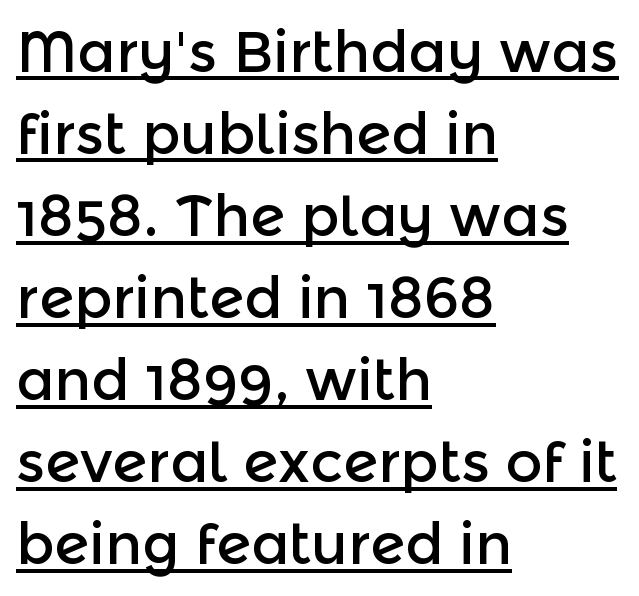
Q: Is the text italic (slanted)? A: No, it is upright.
Q: Is the typeface a serif or a sans-serif typeface? A: Sans-serif.
Q: Is the text underlined? A: Yes.
Q: How is the paragraph aligned? A: Left-aligned.
Q: Is the spacing between letters normal or unusually wide? A: Normal.
Q: Is the spacing between lines tight, normal or loose? A: Normal.
Q: Width (condensed, normal, or wide)? A: Normal.
Q: x-height? A: Medium.
Q: Monospaced? A: No.
